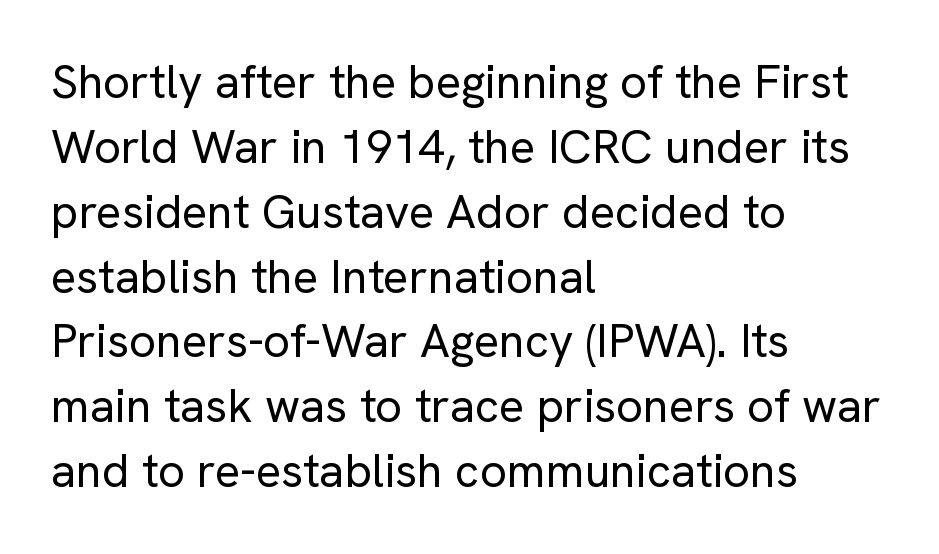
Q: Is the text bold? A: No.
Q: Is the text italic (slanted)? A: No, it is upright.
Q: Is the typeface a serif or a sans-serif typeface? A: Sans-serif.
Q: Is the text underlined? A: No.
Q: How is the paragraph aligned? A: Left-aligned.
Q: Is the spacing between letters normal or unusually wide? A: Normal.
Q: Is the spacing between lines tight, normal or loose? A: Normal.
Q: Width (condensed, normal, or wide)? A: Normal.
Q: Stroke contrast? A: Low.
Q: x-height? A: Medium.
Q: Monospaced? A: No.
